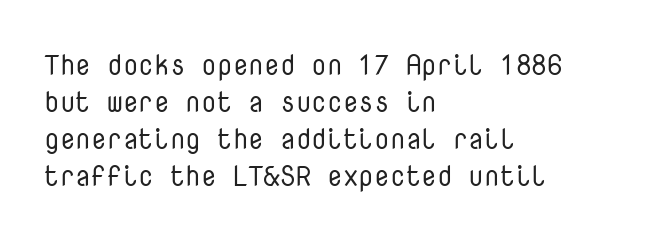
{"serif": "no", "italic": "no", "bold": "no", "weight": "regular", "width": "normal", "stroke_contrast": "low", "x_height": "medium", "monospaced": "yes", "underline": "no", "align": "left", "line_spacing": "normal", "line_spacing_ratio": 1.32, "letter_spacing": "normal", "letter_spacing_em": 0.0, "glyph_px": 28}
